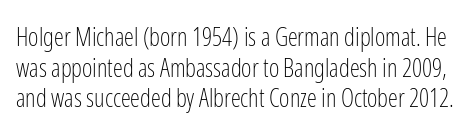
The image shows 25 px text type, upright; set line spacing 1.23x, normal letter spacing, not underlined.
